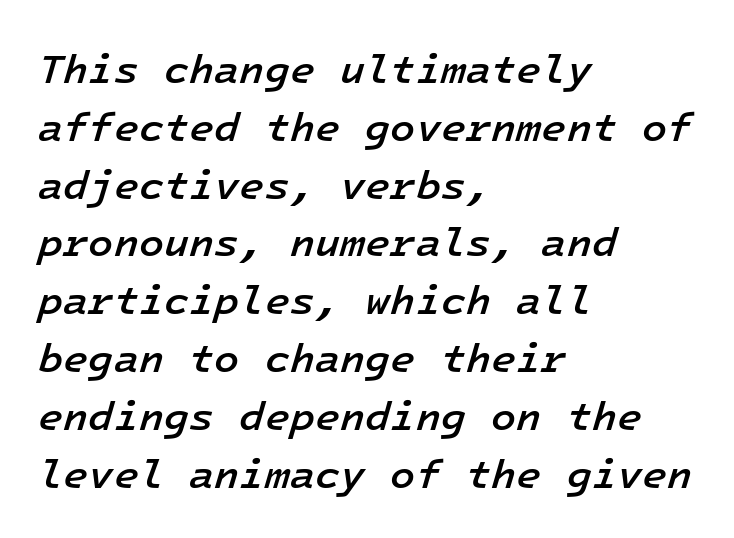
{"italic": "yes", "lean": "right", "slant_degrees": 16, "bold": "semi", "weight": "semibold", "width": "normal", "stroke_contrast": "low", "x_height": "medium", "monospaced": "yes", "underline": "no", "align": "left", "line_spacing": "normal", "line_spacing_ratio": 1.41, "letter_spacing": "normal", "letter_spacing_em": 0.0, "glyph_px": 41}
